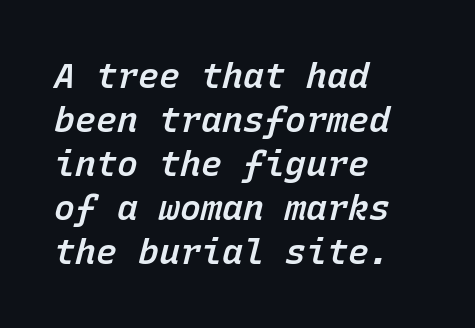
Q: Is the text bold? A: Semi-bold.
Q: Is the text italic (slanted)? A: Yes, it leans right by about 15 degrees.
Q: Is the text underlined? A: No.
Q: How is the paragraph aligned? A: Left-aligned.
Q: Is the spacing between letters normal or unusually wide? A: Normal.
Q: Is the spacing between lines tight, normal or loose? A: Normal.
Q: Width (condensed, normal, or wide)? A: Normal.
Q: Stroke contrast? A: Low.
Q: x-height? A: Medium.
Q: Monospaced? A: Yes.
